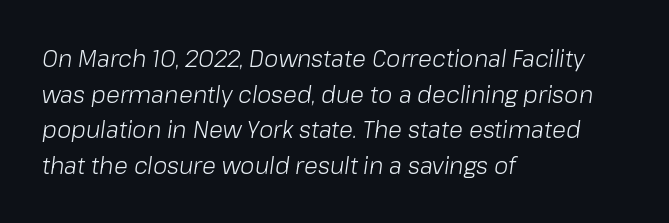
Q: Is the text bold? A: No.
Q: Is the text italic (slanted)? A: Yes, it leans right by about 8 degrees.
Q: Is the text underlined? A: No.
Q: How is the paragraph aligned? A: Left-aligned.
Q: Is the spacing between letters normal or unusually wide? A: Normal.
Q: Is the spacing between lines tight, normal or loose? A: Normal.
